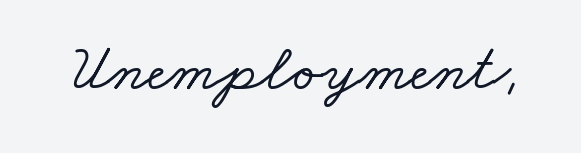
{"serif": "yes", "width": "wide", "stroke_contrast": "low", "x_height": "small", "monospaced": "no", "underline": "no", "letter_spacing": "normal", "letter_spacing_em": 0.0, "glyph_px": 68}
